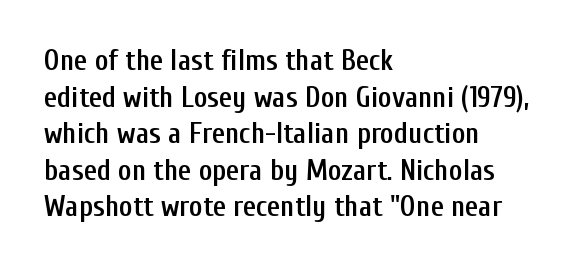
Q: Is the text bold? A: Semi-bold.
Q: Is the text italic (slanted)? A: No, it is upright.
Q: Is the typeface a serif or a sans-serif typeface? A: Sans-serif.
Q: Is the text underlined? A: No.
Q: How is the paragraph aligned? A: Left-aligned.
Q: Is the spacing between letters normal or unusually wide? A: Normal.
Q: Is the spacing between lines tight, normal or loose? A: Normal.
Q: Width (condensed, normal, or wide)? A: Condensed.
Q: Stroke contrast? A: Low.
Q: x-height? A: Medium.
Q: Monospaced? A: No.
